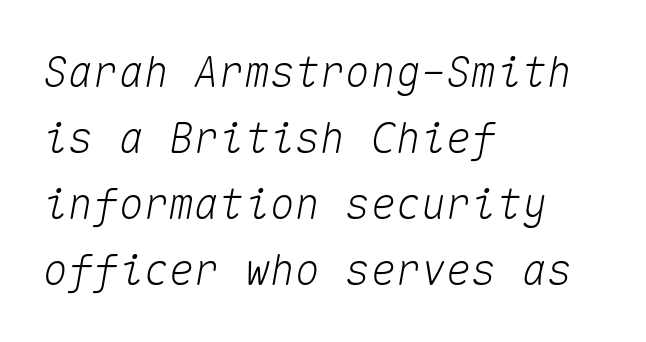
The tracking reads as untouched default to a designer's eye. The letters are slanted; this is an italic face. The ragged edge is on the right, which tells us the setting is flush left. Leading: standard.
